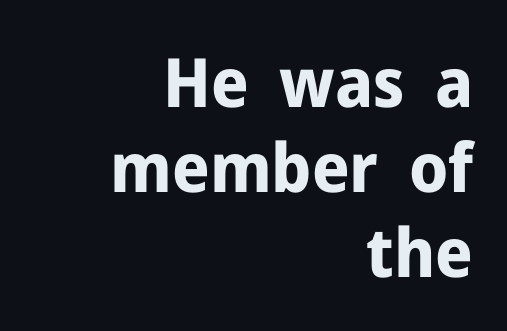
Q: Is the text bold? A: Yes.
Q: Is the text italic (slanted)? A: No, it is upright.
Q: Is the typeface a serif or a sans-serif typeface? A: Sans-serif.
Q: Is the text underlined? A: No.
Q: How is the paragraph aligned? A: Right-aligned.
Q: Is the spacing between letters normal or unusually wide? A: Normal.
Q: Is the spacing between lines tight, normal or loose? A: Normal.
Q: Width (condensed, normal, or wide)? A: Normal.
Q: Stroke contrast? A: Low.
Q: x-height? A: Medium.
Q: Monospaced? A: No.
